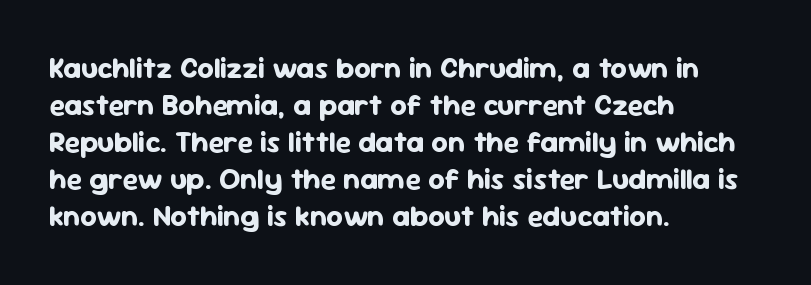
Words appear dense and cohesive because spacing is normal. The rendering anchors every line to the left-hand side. Typographically, this falls in the sans-serif category. Lines of text with bare space underneath. When letters stand straight like this, we call the style roman or upright. Students, observe: this is what conventionally led text looks like.
